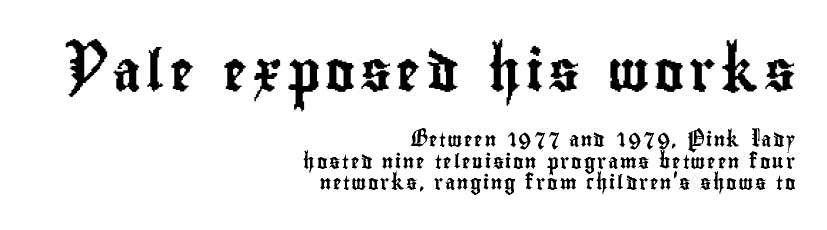
Q: Is the text italic (slanted)? A: No, it is upright.
Q: Is the typeface a serif or a sans-serif typeface? A: Sans-serif.
Q: Is the text underlined? A: No.
Q: How is the paragraph aligned? A: Right-aligned.
Q: Is the spacing between lines tight, normal or loose? A: Normal.
Q: Which block of text is set in a larger size, the first (top) or the second (bottom)? A: The first (top) one.
Q: Width (condensed, normal, or wide)? A: Condensed.
Q: Stroke contrast? A: Low.
Q: x-height? A: Small.
Q: Monospaced? A: No.
